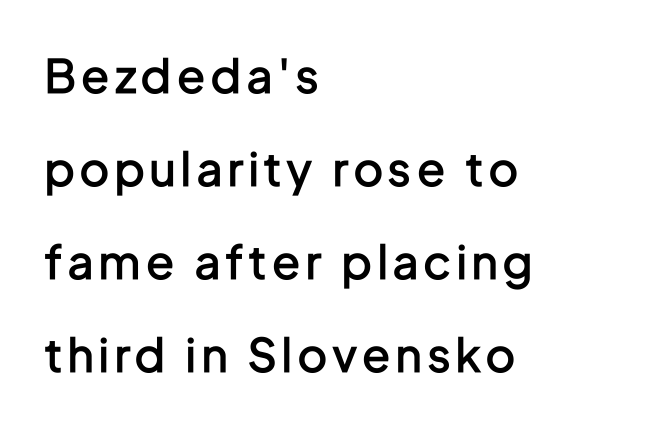
Q: Is the text bold? A: Semi-bold.
Q: Is the text italic (slanted)? A: No, it is upright.
Q: Is the typeface a serif or a sans-serif typeface? A: Sans-serif.
Q: Is the text underlined? A: No.
Q: How is the paragraph aligned? A: Left-aligned.
Q: Is the spacing between lines tight, normal or loose? A: Loose.
Q: Width (condensed, normal, or wide)? A: Condensed.
Q: Stroke contrast? A: Low.
Q: x-height? A: Medium.
Q: Monospaced? A: No.
